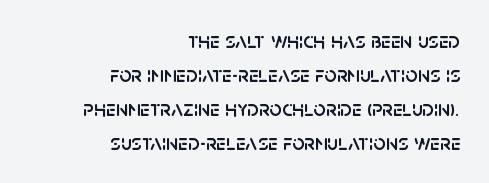
No word sits above an underline. A roman cut, with each character standing at attention. Does the copy run flush right? Yes — the right margin is perfectly even. Look at the tracking — it's just the regular setting, nothing added. The rows are spaced the way most documents space them.
